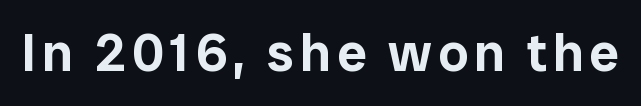
{"serif": "no", "italic": "no", "width": "normal", "stroke_contrast": "low", "x_height": "medium", "monospaced": "no", "underline": "no", "glyph_px": 53}
